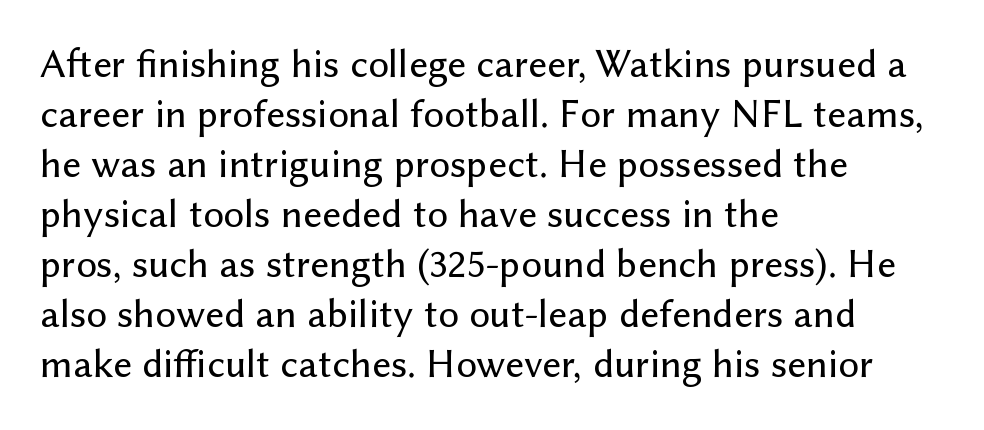
Quick note: underline off. Observe the absence of serifs on each vertical stroke in this sample. Notice how the passage keeps a crisp vertical edge on the left only. If you drew a line through each stem, it would be perfectly vertical. Nothing unusual about the tracking: characters are spaced as the font intends.
